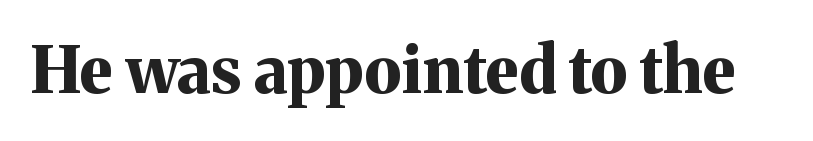
Q: Is the text bold? A: Yes.
Q: Is the text italic (slanted)? A: No, it is upright.
Q: Is the typeface a serif or a sans-serif typeface? A: Serif.
Q: Is the text underlined? A: No.
Q: Is the spacing between letters normal or unusually wide? A: Normal.
Q: Width (condensed, normal, or wide)? A: Normal.
Q: Stroke contrast? A: Medium.
Q: x-height? A: Medium.
Q: Monospaced? A: No.
